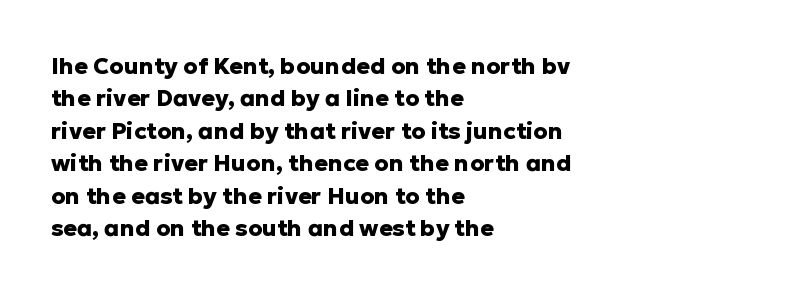
{"italic": "no", "bold": "yes", "underline": "no", "align": "left", "line_spacing": "normal", "line_spacing_ratio": 1.41, "letter_spacing": "normal", "letter_spacing_em": 0.0, "glyph_px": 23}
